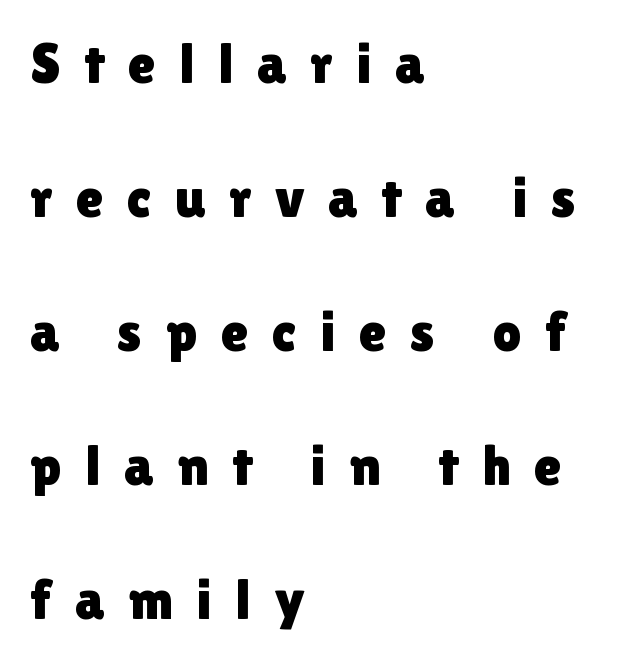
{"serif": "no", "italic": "no", "width": "normal", "x_height": "medium", "monospaced": "no", "underline": "no", "align": "left", "line_spacing": "loose", "line_spacing_ratio": 2.35, "letter_spacing": "wide", "letter_spacing_em": 0.41, "glyph_px": 57}
